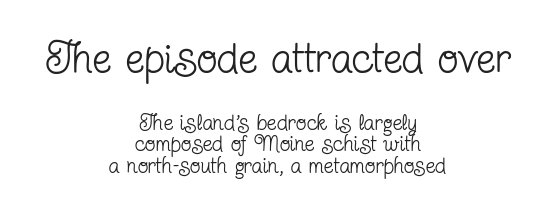
Q: Is the text bold? A: No.
Q: Is the text italic (slanted)? A: No, it is upright.
Q: Is the typeface a serif or a sans-serif typeface? A: Serif.
Q: Is the text underlined? A: No.
Q: How is the paragraph aligned? A: Centered.
Q: Is the spacing between letters normal or unusually wide? A: Normal.
Q: Is the spacing between lines tight, normal or loose? A: Tight.
Q: Which block of text is set in a larger size, the first (top) or the second (bottom)? A: The first (top) one.
Q: Width (condensed, normal, or wide)? A: Condensed.
Q: Stroke contrast? A: Low.
Q: x-height? A: Medium.
Q: Monospaced? A: No.
